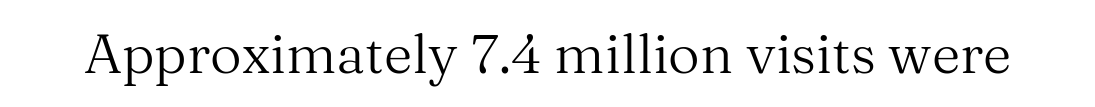
Q: Is the text bold? A: No.
Q: Is the text italic (slanted)? A: No, it is upright.
Q: Is the typeface a serif or a sans-serif typeface? A: Serif.
Q: Is the text underlined? A: No.
Q: Is the spacing between letters normal or unusually wide? A: Normal.
Q: Width (condensed, normal, or wide)? A: Normal.
Q: Stroke contrast? A: Medium.
Q: x-height? A: Medium.
Q: Monospaced? A: No.
